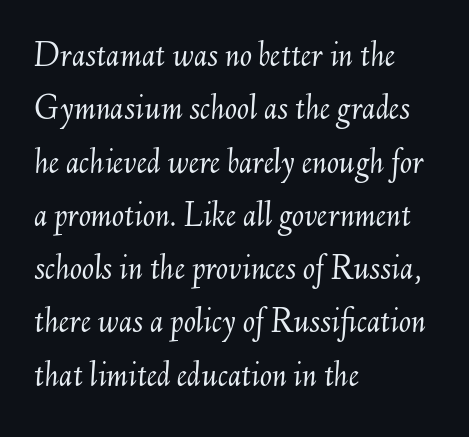
{"italic": "yes", "lean": "right", "slant_degrees": 6, "bold": "no", "weight": "light", "width": "normal", "stroke_contrast": "medium", "x_height": "small", "monospaced": "no", "underline": "no", "align": "left", "line_spacing": "normal", "line_spacing_ratio": 1.48, "letter_spacing": "normal", "letter_spacing_em": 0.0, "glyph_px": 36}
